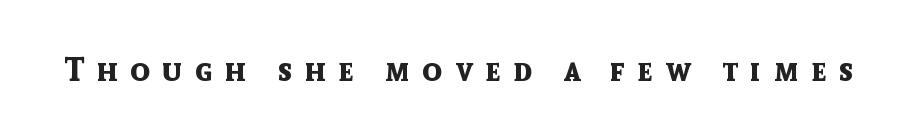
The image shows 32 px bold sans-serif type, upright; set unusually wide letter spacing (+0.39 em), not underlined; a medium x-height.
